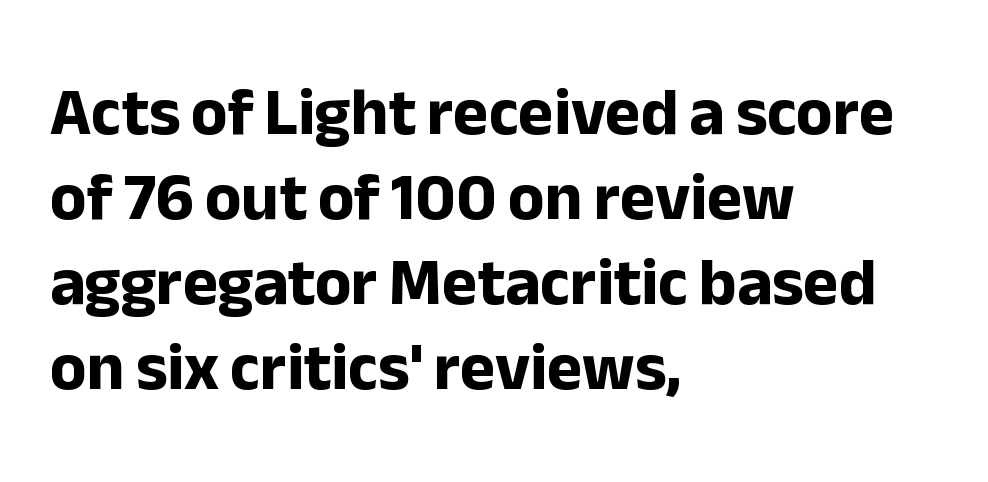
Observe the absence of serifs on each vertical stroke in this sample. Plenty of ink on the page — the face is bold. Does the lettering tilt? It doesn't — this is upright. Line starts are locked; line ends wander. The letters advance in unequal steps, a hallmark of proportional type.
